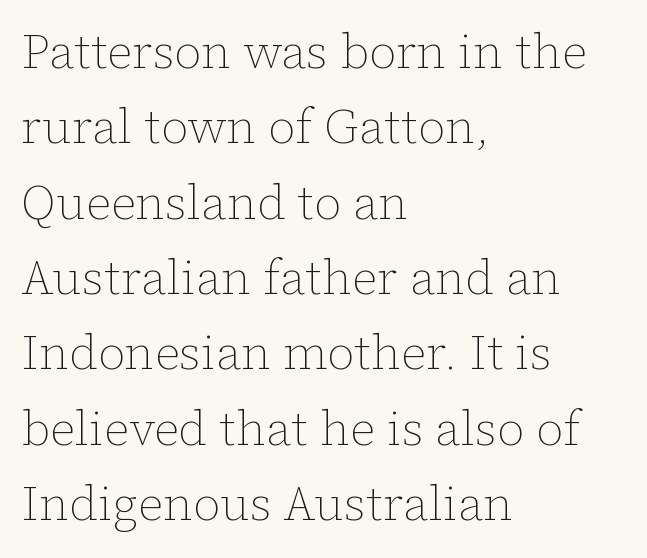
{"italic": "no", "bold": "no", "weight": "thin", "width": "normal", "stroke_contrast": "low", "x_height": "medium", "monospaced": "no", "underline": "no", "align": "left", "line_spacing": "normal", "line_spacing_ratio": 1.57, "letter_spacing": "normal", "letter_spacing_em": 0.0, "glyph_px": 48}
